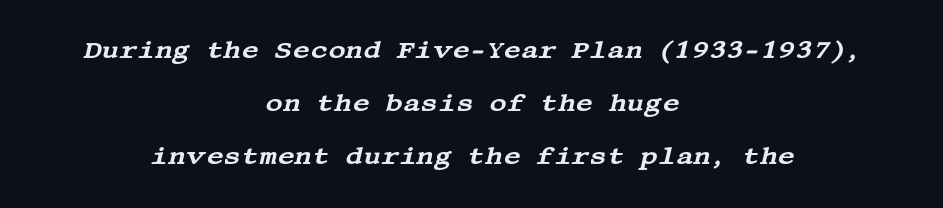
Q: Is the text italic (slanted)? A: Yes, it leans right by about 13 degrees.
Q: Is the text underlined? A: No.
Q: How is the paragraph aligned? A: Centered.
Q: Is the spacing between letters normal or unusually wide? A: Normal.
Q: Is the spacing between lines tight, normal or loose? A: Loose.
